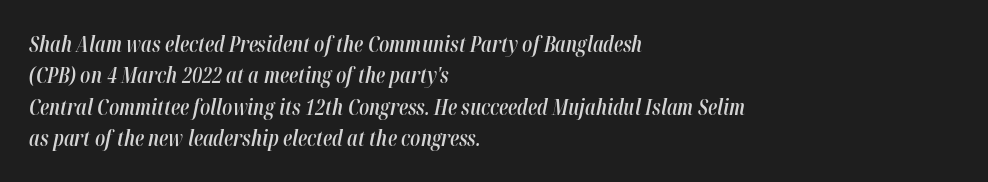
{"italic": "yes", "lean": "right", "slant_degrees": 12, "bold": "semi", "underline": "no", "align": "left", "line_spacing": "normal", "line_spacing_ratio": 1.49, "letter_spacing": "normal", "letter_spacing_em": 0.0, "glyph_px": 21}
